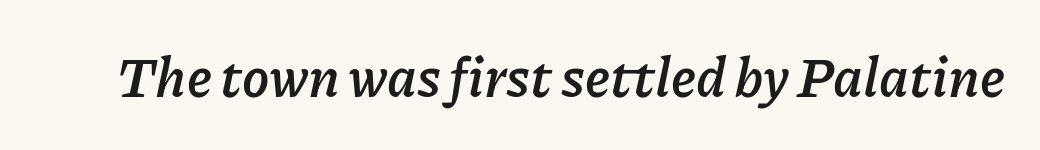
Q: Is the text bold? A: Yes.
Q: Is the text italic (slanted)? A: Yes, it leans right by about 11 degrees.
Q: Is the text underlined? A: No.
Q: Is the spacing between letters normal or unusually wide? A: Normal.
Q: Width (condensed, normal, or wide)? A: Normal.
Q: Stroke contrast? A: Low.
Q: x-height? A: Medium.
Q: Monospaced? A: No.
